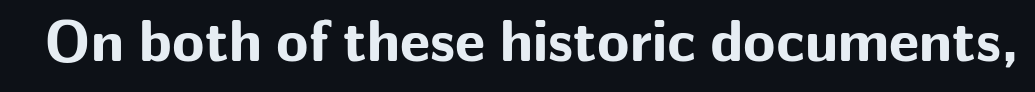
The image shows 59 px bold sans-serif type, upright; set normal letter spacing, not underlined; low stroke contrast and a medium x-height.
